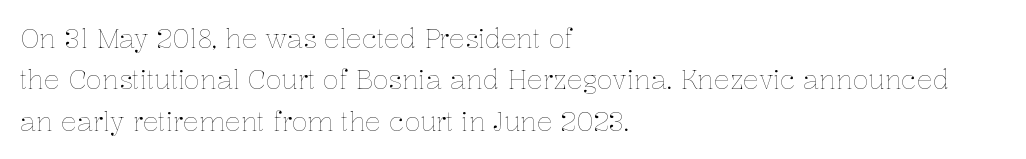
Each stroke keeps to a modest, everyday thickness or less. Whoever set this chose a conventional vertical rhythm. Caption: multi-line text, flush left, ragged right. Underlining? Definitely not there.
